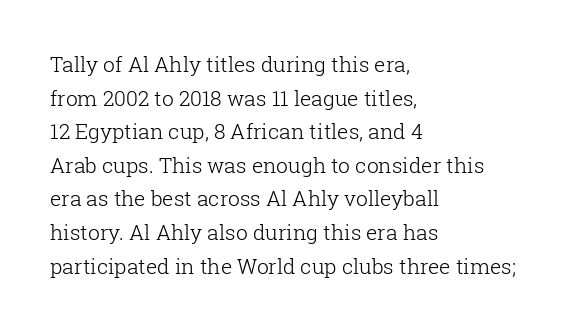
The font's upright variant was chosen for this text. Does the leading feel generous? No, just average. Letters rest on an invisible, unmarked baseline. Heft: none added — not bold. Typeset ragged right — the left edge is the straight one.
